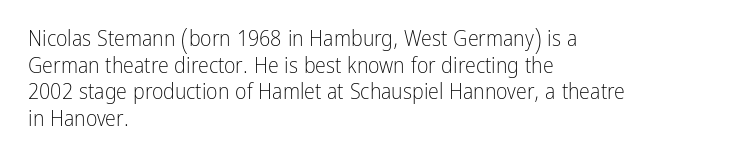
The image shows 22 px text type, upright; set left-aligned, line spacing 1.21x, normal letter spacing, not underlined.
